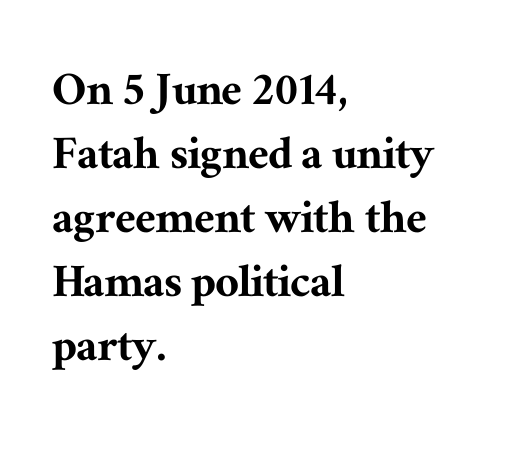
The image shows 52 px serif type, upright; set left-aligned, line spacing 1.23x, normal letter spacing, not underlined; medium stroke contrast and a medium x-height.
